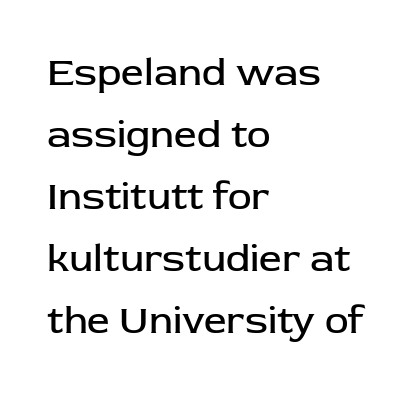
{"serif": "no", "italic": "no", "bold": "no", "weight": "regular", "width": "normal", "stroke_contrast": "low", "x_height": "medium", "monospaced": "no", "underline": "no", "align": "left", "line_spacing": "normal", "line_spacing_ratio": 1.55, "letter_spacing": "normal", "letter_spacing_em": 0.0, "glyph_px": 40}
